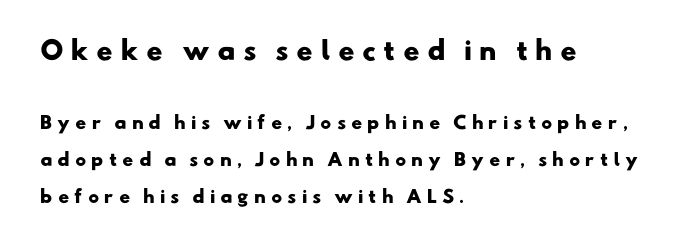
Q: Is the text bold? A: Yes.
Q: Is the text underlined? A: No.
Q: How is the paragraph aligned? A: Left-aligned.
Q: Is the spacing between letters normal or unusually wide? A: Unusually wide.
Q: Is the spacing between lines tight, normal or loose? A: Loose.
Q: Which block of text is set in a larger size, the first (top) or the second (bottom)? A: The first (top) one.
